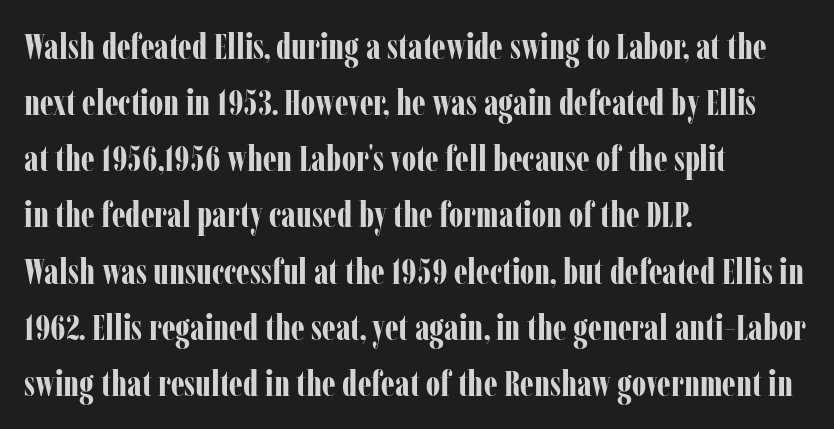
{"serif": "yes", "italic": "no", "bold": "yes", "weight": "bold", "width": "condensed", "stroke_contrast": "low", "x_height": "medium", "monospaced": "no", "underline": "no", "align": "left", "line_spacing": "normal", "line_spacing_ratio": 1.56, "letter_spacing": "normal", "letter_spacing_em": 0.0, "glyph_px": 36}
